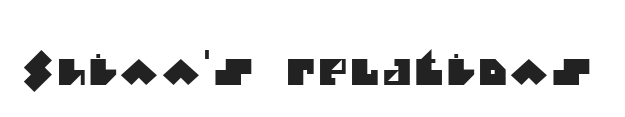
To sum up the face: it is a sans, with no serifs. A bare baseline throughout the passage. A typesetter would call this proportional, since set widths differ per character.
